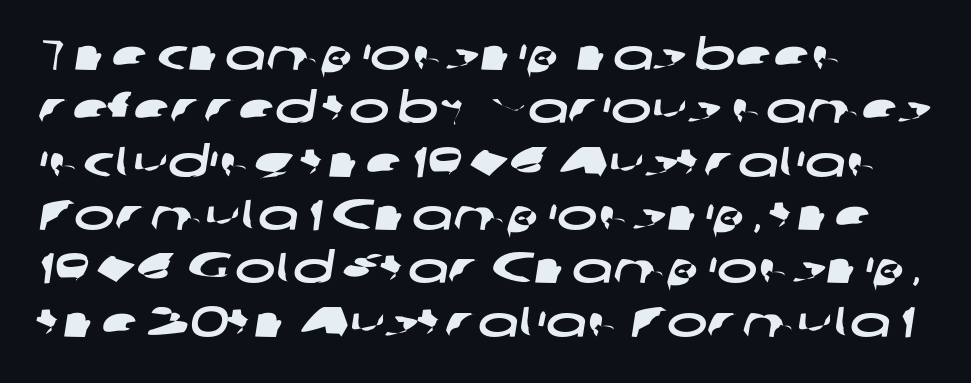
Q: Is the typeface a serif or a sans-serif typeface? A: Sans-serif.
Q: Is the text underlined? A: No.
Q: How is the paragraph aligned? A: Left-aligned.
Q: Is the spacing between letters normal or unusually wide? A: Normal.
Q: Width (condensed, normal, or wide)? A: Wide.
Q: Stroke contrast? A: Low.
Q: x-height? A: Medium.
Q: Monospaced? A: No.
